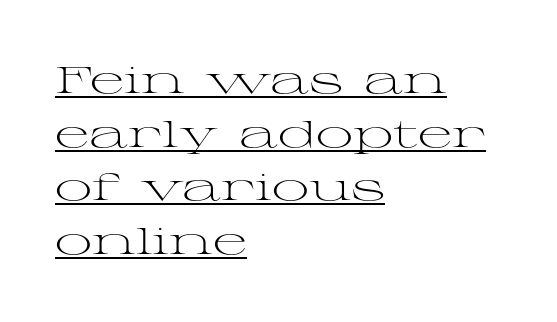
A serif font was chosen for this passage. This sample uses an upright cut, with every glyph sitting square on the baseline. Regarding leading, the lines here are spaced in the standard way. Is the block centered? No — it sits flush against the left margin. Somebody hit Ctrl+U on this one — the words are underlined. Stroke thickness stays within the range of a standard reading face or lighter.
